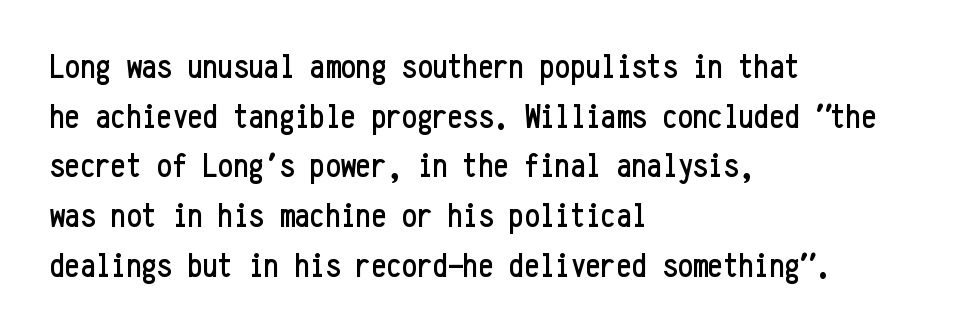
{"serif": "no", "italic": "no", "width": "condensed", "stroke_contrast": "low", "x_height": "medium", "monospaced": "yes", "underline": "no", "align": "left", "line_spacing": "normal", "line_spacing_ratio": 1.46, "letter_spacing": "normal", "letter_spacing_em": 0.0, "glyph_px": 34}
